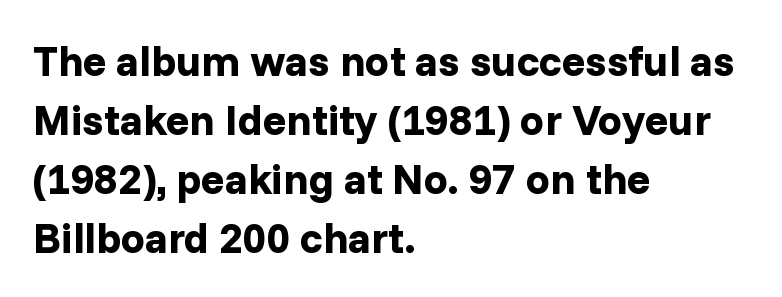
In terms of posture, this sample is upright. Check under the words: just untouched page. Check where the strokes stop: nothing finishes them off — pure sans. Compared with typical paragraphs, the rows here are spaced about the same. Caption: multi-line text, flush left, ragged right. The face used here is rendered with its standard letterfit.
